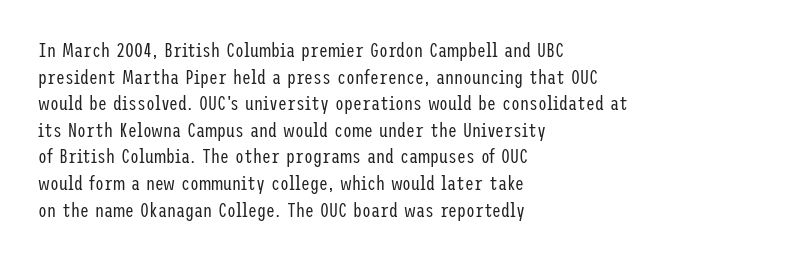
Does the copy run flush right? No — it runs flush left. The block of text has a typical density, with ordinary space between rows. This sample uses plain, unmodified letter spacing. The zone under the glyphs is completely vacant. A roman cut, with each character standing at attention. Stem width sits at or under what a default text font uses.
